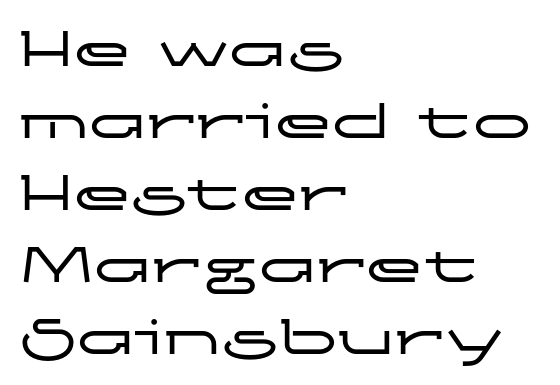
Q: Is the text italic (slanted)? A: No, it is upright.
Q: Is the typeface a serif or a sans-serif typeface? A: Sans-serif.
Q: Is the text underlined? A: No.
Q: How is the paragraph aligned? A: Left-aligned.
Q: Is the spacing between letters normal or unusually wide? A: Normal.
Q: Width (condensed, normal, or wide)? A: Wide.
Q: Stroke contrast? A: Low.
Q: x-height? A: Medium.
Q: Monospaced? A: No.
